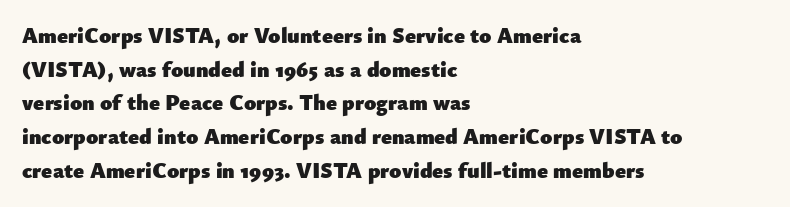
{"italic": "no", "bold": "yes", "underline": "no", "align": "left", "line_spacing": "normal", "line_spacing_ratio": 1.53, "letter_spacing": "normal", "letter_spacing_em": 0.0, "glyph_px": 22}
